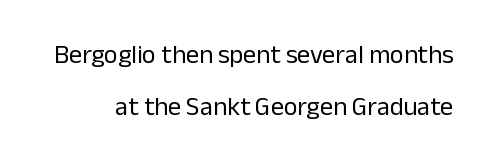
Leading is clearly above the norm, producing a sparse column. Descender tails drop into unmarked territory. Compared with a typical body face, this is equally light or lighter still. Caption: standard tracking, unaltered.
